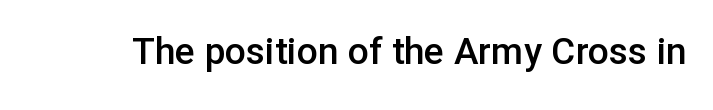
Default kerning and tracking; the words read as compact shapes. Every stem runs plumb, perpendicular to the baseline. Letterform terminals end flat and unadorned throughout the passage. The face used here is proportionally spaced, like ordinary book or web type. The strip under each line holds only bare page. Summary of weight: moderately heavy, a semibold.
